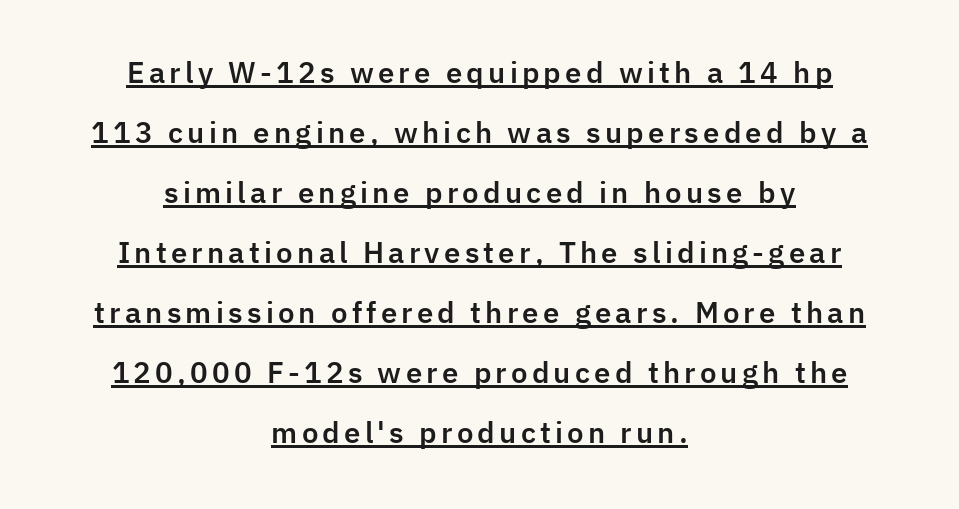
The designer went with a sans here, leaving each stem footless. Typeset on center — no edge is straight. One glance says open: line gaps are wider than usual. Has an underline been added? It has.
